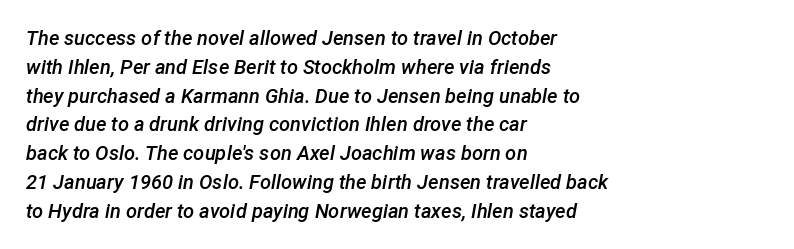
Q: Is the text bold? A: Semi-bold.
Q: Is the text italic (slanted)? A: Yes, it leans right by about 12 degrees.
Q: Is the text underlined? A: No.
Q: How is the paragraph aligned? A: Left-aligned.
Q: Is the spacing between letters normal or unusually wide? A: Normal.
Q: Is the spacing between lines tight, normal or loose? A: Normal.
